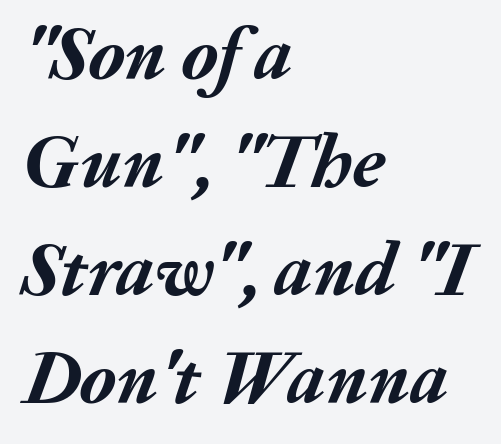
Proportional: the letters do not fall into vertical columns. A normal amount of white space separates one row of letters from the next. Does the weight exceed regular? Yes, all the way to bold. You can tell it's italic because the verticals aren't actually vertical.
